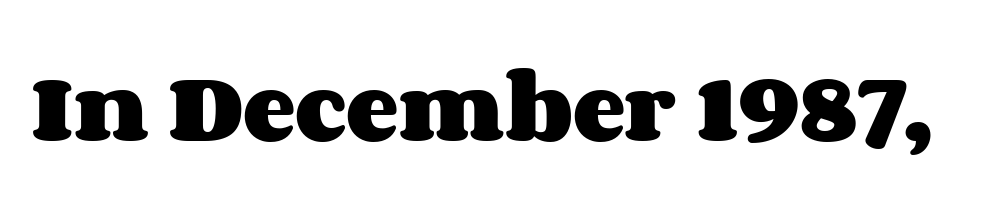
Q: Is the text bold? A: Yes.
Q: Is the text italic (slanted)? A: No, it is upright.
Q: Is the text underlined? A: No.
Q: Is the spacing between letters normal or unusually wide? A: Normal.
Q: Width (condensed, normal, or wide)? A: Wide.
Q: Stroke contrast? A: Medium.
Q: x-height? A: Large.
Q: Monospaced? A: No.
